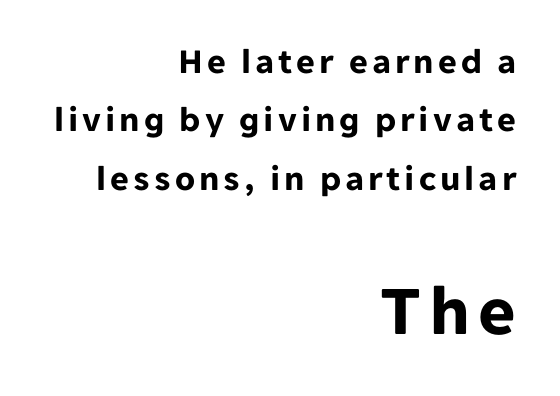
The image shows 72 px bold sans-serif type, upright; set right-aligned, normal line spacing (1.62x), not underlined; the second (bottom) block is 2.0x larger; low stroke contrast and a medium x-height.
